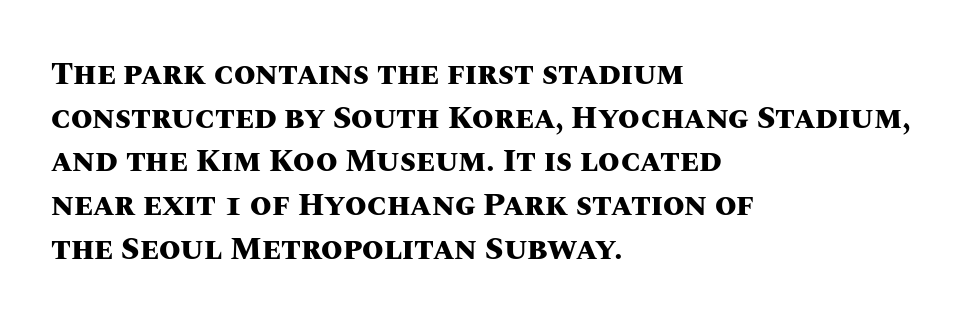
{"italic": "no", "bold": "yes", "weight": "heavy", "width": "normal", "stroke_contrast": "medium", "x_height": "large", "monospaced": "no", "underline": "no", "align": "left", "line_spacing": "normal", "line_spacing_ratio": 1.41, "letter_spacing": "normal", "letter_spacing_em": 0.0, "glyph_px": 31}
